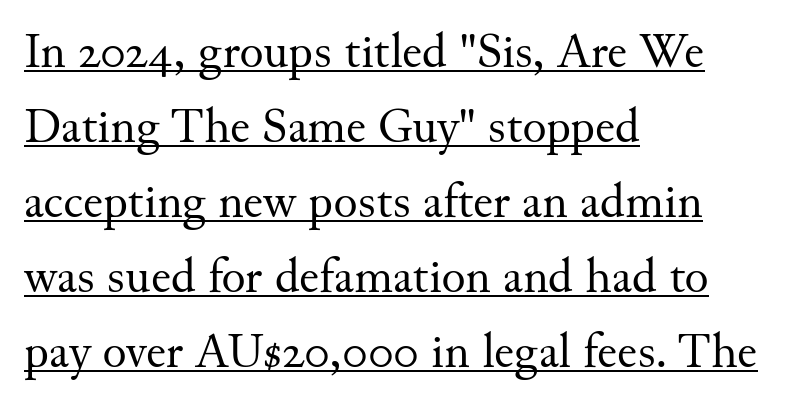
{"serif": "yes", "italic": "no", "bold": "no", "weight": "regular", "width": "normal", "stroke_contrast": "medium", "x_height": "small", "monospaced": "no", "underline": "yes", "align": "left", "line_spacing": "normal", "line_spacing_ratio": 1.5, "letter_spacing": "normal", "letter_spacing_em": 0.0, "glyph_px": 50}
